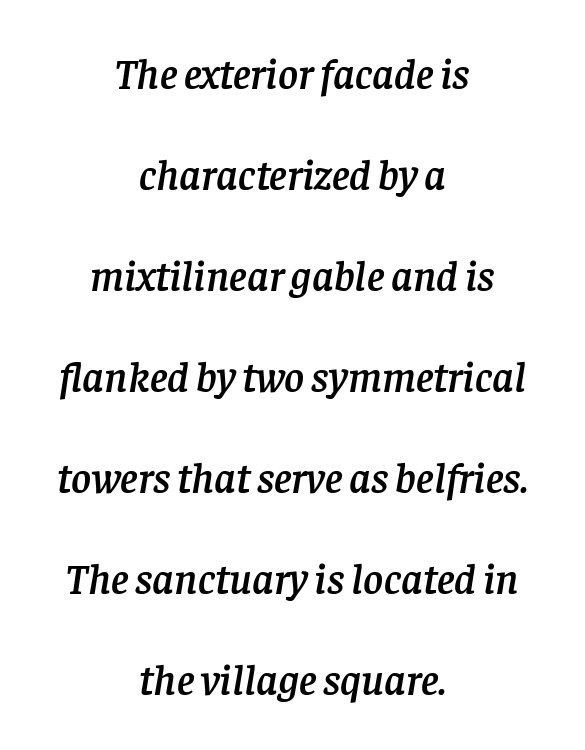
The specimen omits any rule beneath the text block's lines. Spacing verdict: proportional, widths tailored to each character. In terms of posture, this sample is oblique. The rendering shows small feet on the letterforms — a serif design.
